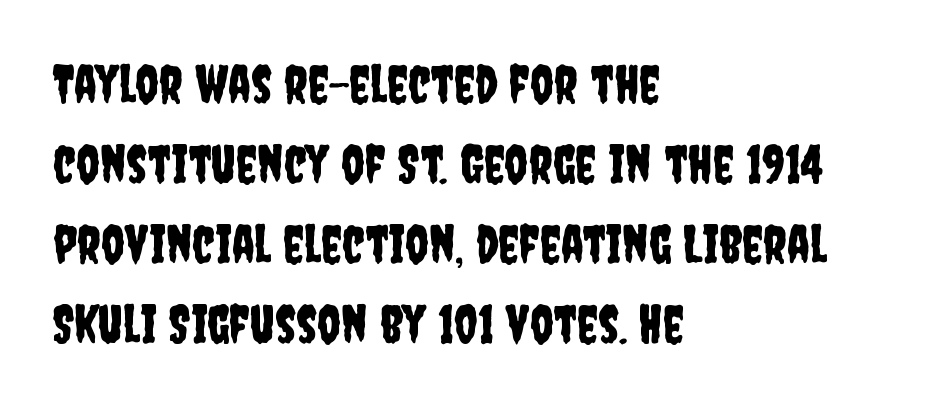
A normal amount of white space separates one row of letters from the next. Honestly, the letter spacing is just normal — you wouldn't notice it. Check under the words: just untouched page. These lines stack with their left ends in a neat column. This sample has the flowing, uneven cadence of proportional lettering. Note: no serifs on the glyphs.
